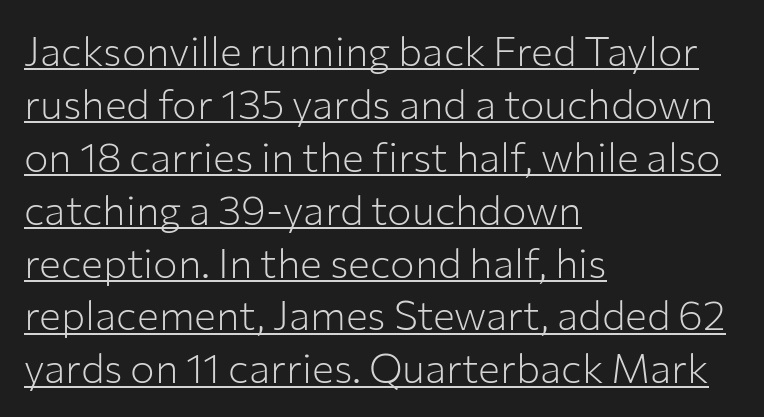
Q: Is the text bold? A: No.
Q: Is the text italic (slanted)? A: No, it is upright.
Q: Is the typeface a serif or a sans-serif typeface? A: Sans-serif.
Q: Is the text underlined? A: Yes.
Q: How is the paragraph aligned? A: Left-aligned.
Q: Is the spacing between letters normal or unusually wide? A: Normal.
Q: Is the spacing between lines tight, normal or loose? A: Normal.
Q: Width (condensed, normal, or wide)? A: Normal.
Q: Stroke contrast? A: Low.
Q: x-height? A: Medium.
Q: Monospaced? A: No.
